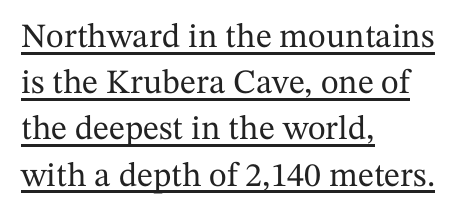
Font category for this specimen: serif. Each line of the rendering has a horizontal stroke beneath the glyphs. Does the leading feel generous? No, just average. The face used here is proportionally spaced, like ordinary book or web type.
